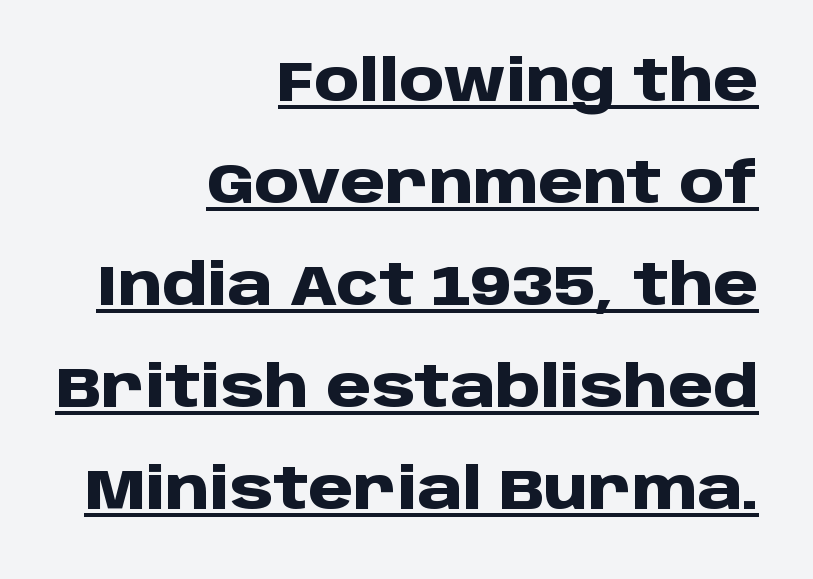
Q: Is the text bold? A: Yes.
Q: Is the text italic (slanted)? A: No, it is upright.
Q: Is the typeface a serif or a sans-serif typeface? A: Sans-serif.
Q: Is the text underlined? A: Yes.
Q: How is the paragraph aligned? A: Right-aligned.
Q: Is the spacing between letters normal or unusually wide? A: Normal.
Q: Width (condensed, normal, or wide)? A: Normal.
Q: Stroke contrast? A: Low.
Q: x-height? A: Large.
Q: Monospaced? A: No.
